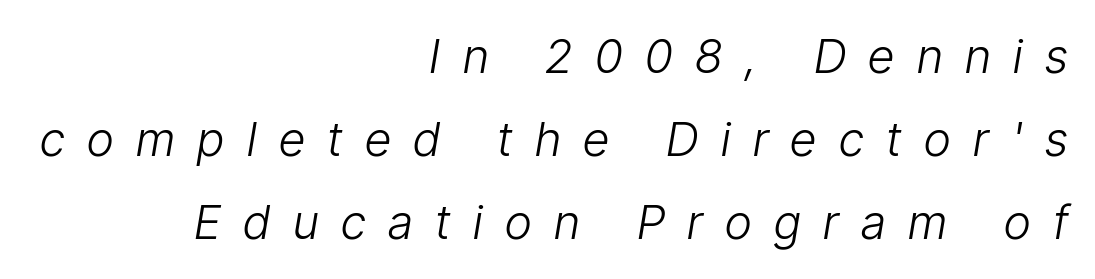
{"italic": "yes", "lean": "right", "slant_degrees": 9, "bold": "no", "weight": "light", "width": "condensed", "stroke_contrast": "low", "x_height": "medium", "monospaced": "no", "underline": "no", "align": "right", "line_spacing_ratio": 1.77, "letter_spacing": "wide", "letter_spacing_em": 0.48, "glyph_px": 47}
